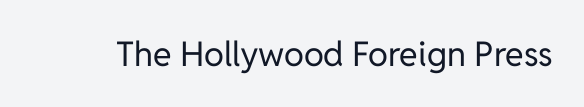
The image shows 34 px regular-weight sans-serif type, upright; set normal letter spacing, not underlined; low stroke contrast and a medium x-height.
